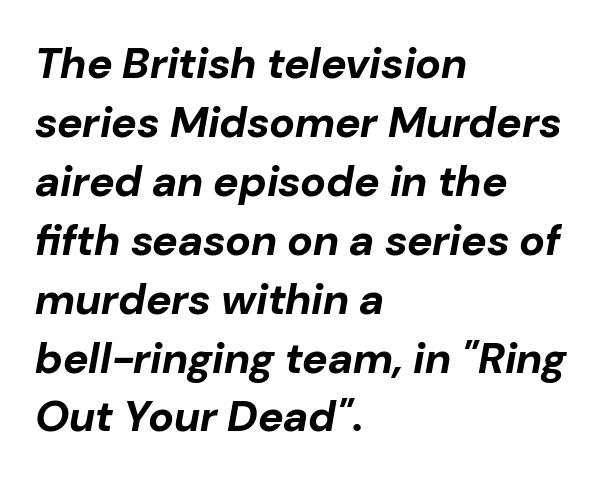
Q: Is the text bold? A: Yes.
Q: Is the text italic (slanted)? A: Yes, it leans right by about 10 degrees.
Q: Is the text underlined? A: No.
Q: How is the paragraph aligned? A: Left-aligned.
Q: Is the spacing between letters normal or unusually wide? A: Normal.
Q: Is the spacing between lines tight, normal or loose? A: Normal.
Q: Width (condensed, normal, or wide)? A: Normal.
Q: Stroke contrast? A: Low.
Q: x-height? A: Medium.
Q: Monospaced? A: No.
